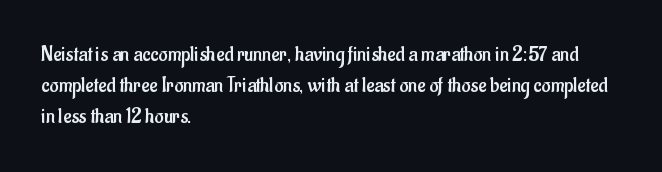
Summary of vertical rhythm: regular, with standard interline spacing. Short note: letters normally spaced. The font's upright variant was chosen for this text. Casual observation: everything's shoved over to the left.
